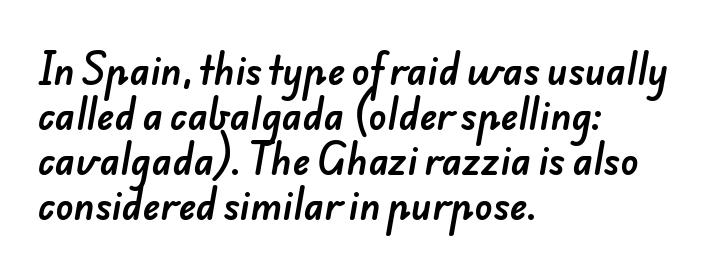
Q: Is the typeface a serif or a sans-serif typeface? A: Sans-serif.
Q: Is the text underlined? A: No.
Q: How is the paragraph aligned? A: Left-aligned.
Q: Is the spacing between letters normal or unusually wide? A: Normal.
Q: Width (condensed, normal, or wide)? A: Normal.
Q: Stroke contrast? A: Low.
Q: x-height? A: Small.
Q: Monospaced? A: No.
